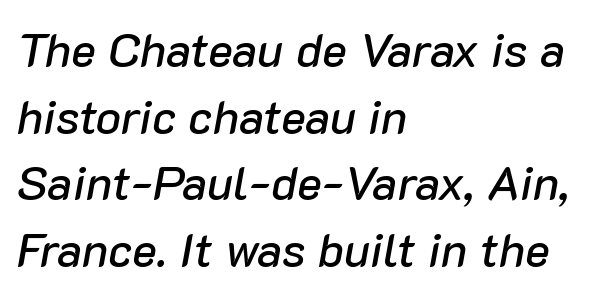
The image shows 47 px text type, italic (leaning right); set left-aligned, normal line spacing (1.42x), normal letter spacing, not underlined; low stroke contrast and a medium x-height.
